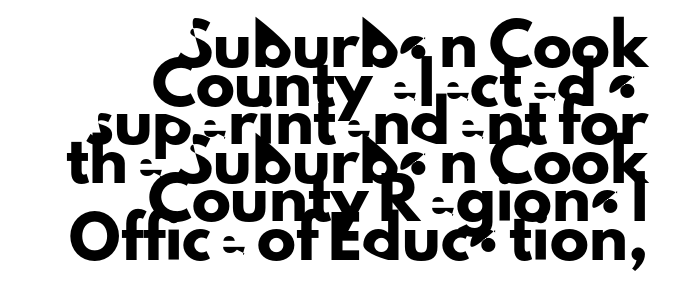
Q: Is the text italic (slanted)? A: No, it is upright.
Q: Is the typeface a serif or a sans-serif typeface? A: Sans-serif.
Q: Is the text underlined? A: No.
Q: How is the paragraph aligned? A: Right-aligned.
Q: Is the spacing between letters normal or unusually wide? A: Normal.
Q: Is the spacing between lines tight, normal or loose? A: Tight.
Q: Width (condensed, normal, or wide)? A: Normal.
Q: Stroke contrast? A: Low.
Q: x-height? A: Small.
Q: Monospaced? A: No.
